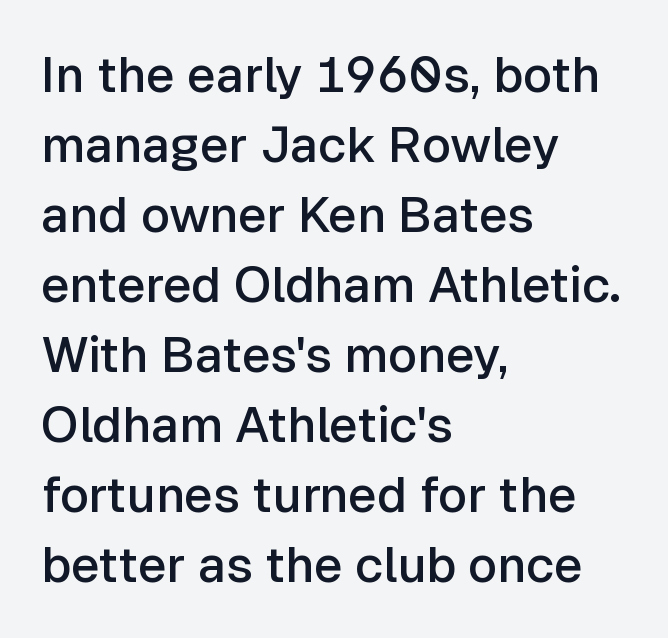
Q: Is the text bold? A: Semi-bold.
Q: Is the text italic (slanted)? A: No, it is upright.
Q: Is the typeface a serif or a sans-serif typeface? A: Sans-serif.
Q: Is the text underlined? A: No.
Q: How is the paragraph aligned? A: Left-aligned.
Q: Is the spacing between letters normal or unusually wide? A: Normal.
Q: Is the spacing between lines tight, normal or loose? A: Normal.
Q: Width (condensed, normal, or wide)? A: Normal.
Q: Stroke contrast? A: Low.
Q: x-height? A: Medium.
Q: Monospaced? A: No.
